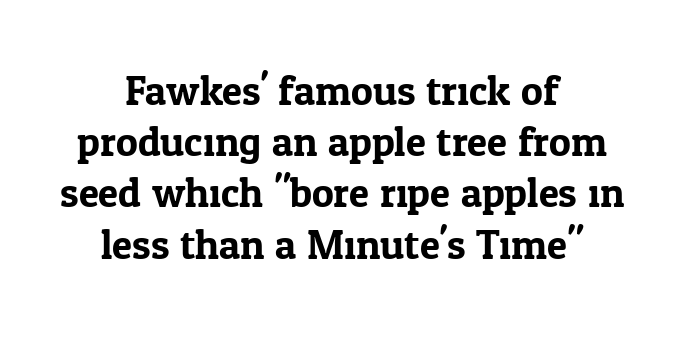
Regular leading. Standard letterfit; no display-style spreading of the glyphs. You could not count columns in this text — the font is proportionally spaced. This rendering features lettering with no underline. This sample uses an upright cut, with every glyph sitting square on the baseline.
